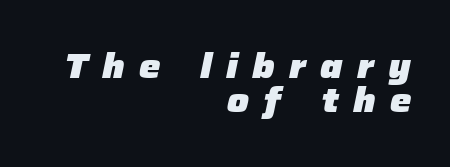
Proportional: the letters do not fall into vertical columns. Cramped leading. These words are printed bold, with thick strokes throughout. Does the copy run flush right? Yes — the right margin is perfectly even. Look at the tracking — it's clearly loosened, letters drifting apart.
